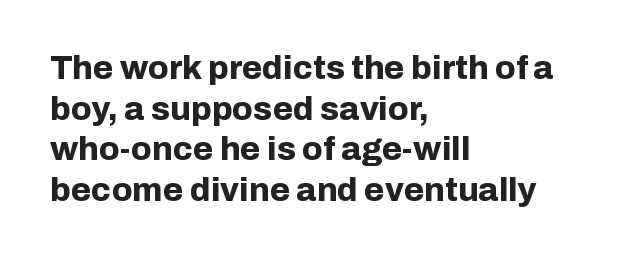
{"serif": "no", "italic": "no", "bold": "yes", "weight": "bold", "width": "normal", "stroke_contrast": "low", "x_height": "medium", "monospaced": "no", "underline": "no", "align": "left", "line_spacing_ratio": 1.23, "letter_spacing": "normal", "letter_spacing_em": 0.0, "glyph_px": 33}
